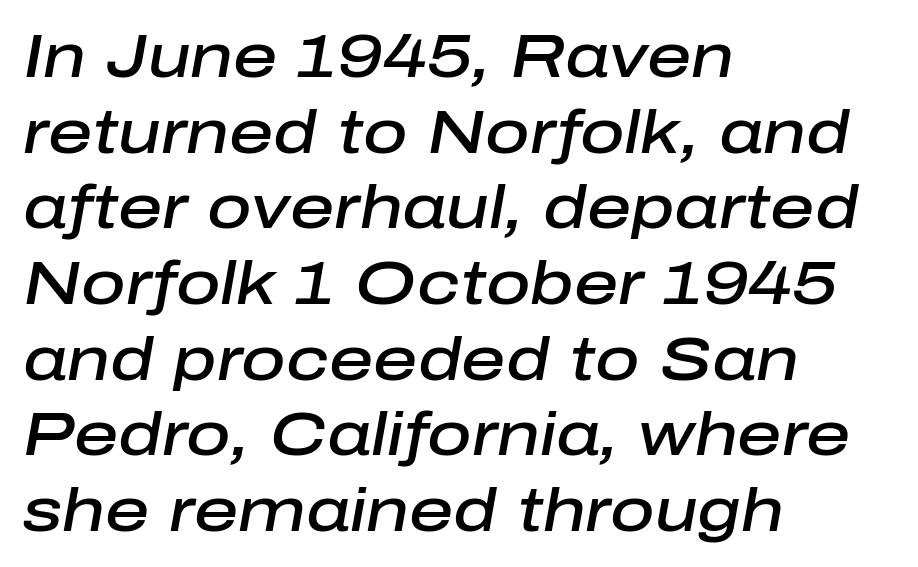
Q: Is the text bold? A: Semi-bold.
Q: Is the text italic (slanted)? A: Yes, it leans right by about 10 degrees.
Q: Is the text underlined? A: No.
Q: How is the paragraph aligned? A: Left-aligned.
Q: Is the spacing between letters normal or unusually wide? A: Normal.
Q: Width (condensed, normal, or wide)? A: Normal.
Q: Stroke contrast? A: Low.
Q: x-height? A: Medium.
Q: Monospaced? A: No.
